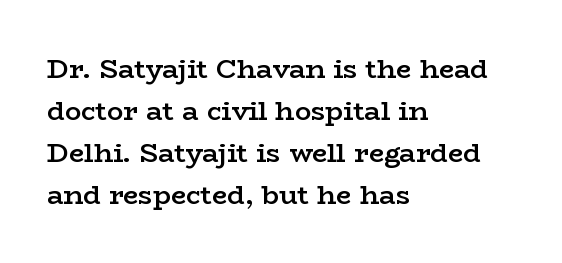
Has an underline been added? It has not. Look at the stroke-to-counter ratio: somewhat heavy, a semibold. Style check: upright. The letterforms sit shoulder to shoulder at normal distance. The paragraph has a hard left edge and a soft right edge.
